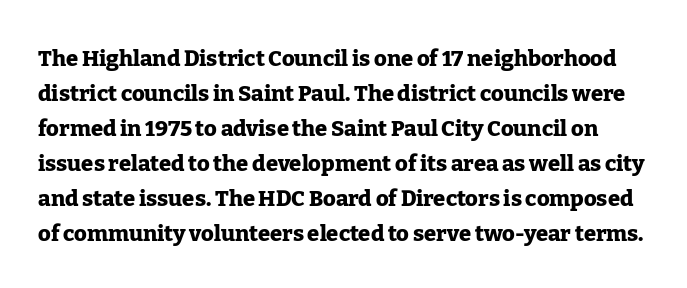
Q: Is the text bold? A: Yes.
Q: Is the text italic (slanted)? A: No, it is upright.
Q: Is the text underlined? A: No.
Q: Is the spacing between letters normal or unusually wide? A: Normal.
Q: Is the spacing between lines tight, normal or loose? A: Normal.
